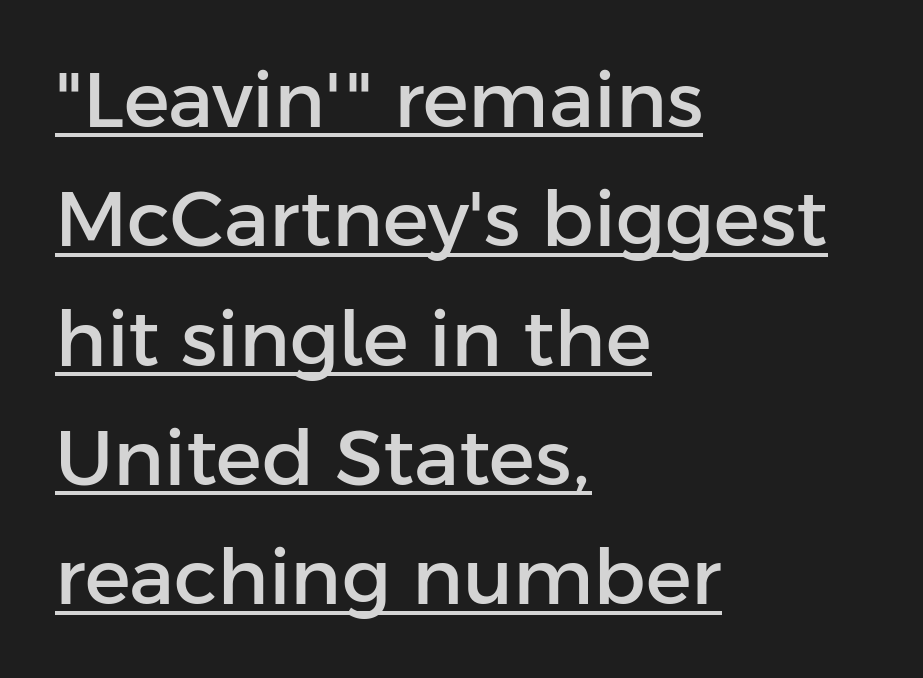
Does the lettering tilt? It doesn't — this is upright. Each letter's strokes conclude bluntly, with no projecting serifs. In terms of letterspacing, this is plain default setting. The lines in this sample share a left origin and differ only in where they stop.
